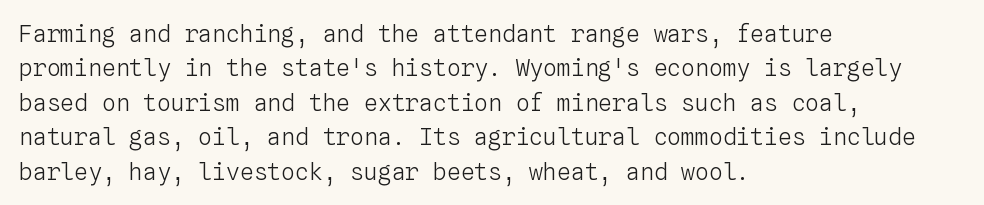
Observe the ordinary spacing: letters are neighbours, not strangers. Only glyphs here, with clear space below each row. Honestly, the row spacing looks completely unremarkable. No letter is thick-stroked: the sample isn't bold.
